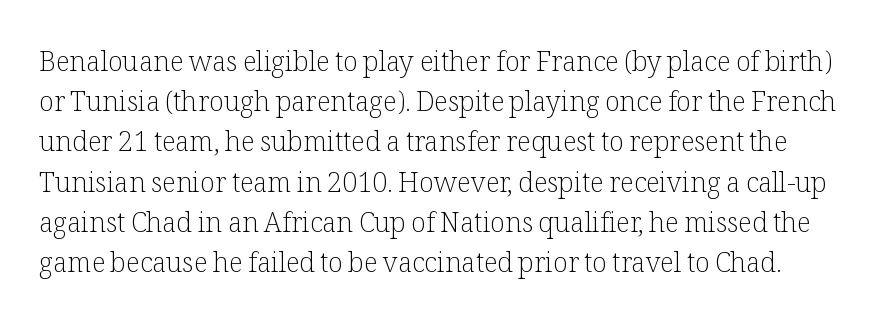
Q: Is the text bold? A: No.
Q: Is the text italic (slanted)? A: No, it is upright.
Q: Is the text underlined? A: No.
Q: Is the spacing between letters normal or unusually wide? A: Normal.
Q: Is the spacing between lines tight, normal or loose? A: Normal.
